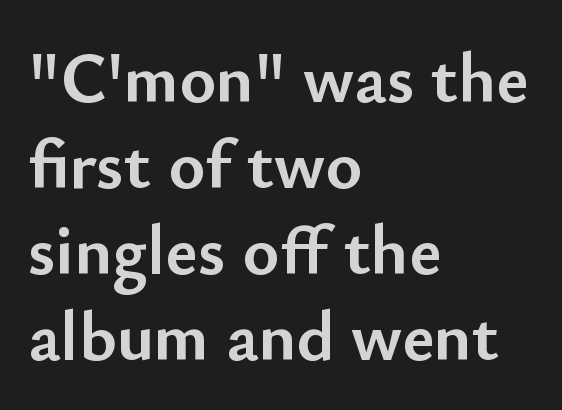
Look at the bottom of the vertical strokes: they stop flat, with no serifs. Lines of text with bare space underneath. Caption: standard tracking, unaltered. Leftover space on each line is placed entirely after the last word.
